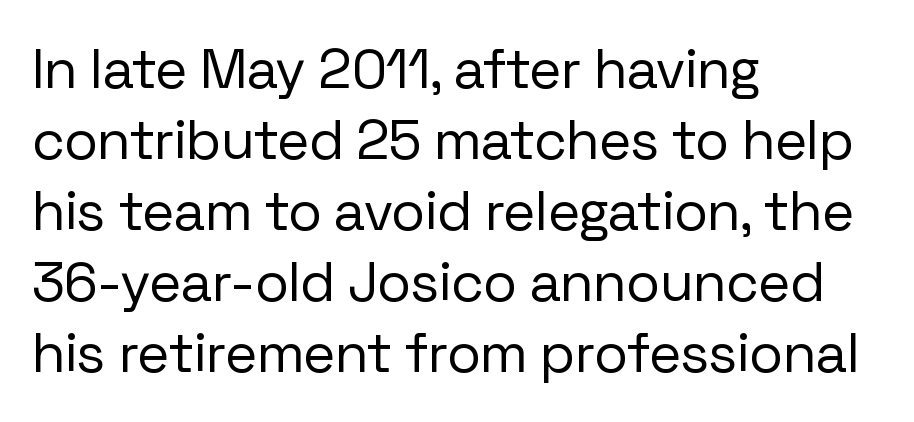
The image shows 56 px regular-weight sans-serif type, upright; set left-aligned, normal line spacing (1.27x), normal letter spacing, not underlined; low stroke contrast and a medium x-height.
